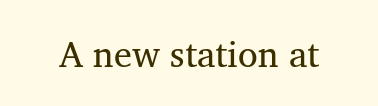
Anything drawn beneath the words? Only blank space. The weight would be labelled regular, book, light, or lighter still. Looks like regular typesetting: each glyph gets only the width it needs. Is the letter spacing exaggerated? No — it looks like the ordinary default. Typographically, this falls in the serif category. The axis of the letterforms is exactly vertical.
